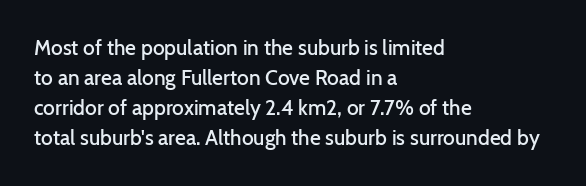
What weight is shown? A semibold, between regular and bold. Nobody touched the tracking dial on this one. This sample keeps an unexceptional amount of space between lines. The typography opts for an upright posture over an oblique one. These lines stack with their left ends in a neat column. The specimen omits any rule beneath the text block's lines.
